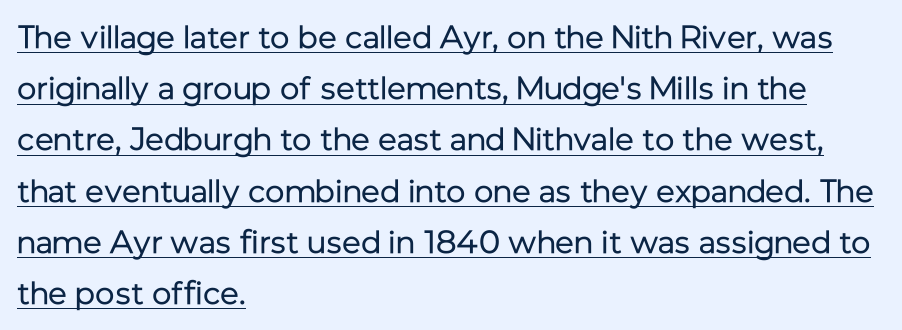
Think of a printed novel: that variable character pitch is what you see here. This is roman type, the default non-slanted kind. A typesetter would label this face a sans. The designer left line spacing at the default. The rendering uses the underline text-decoration. Stroke mass is kept to a normal reading level or below.
